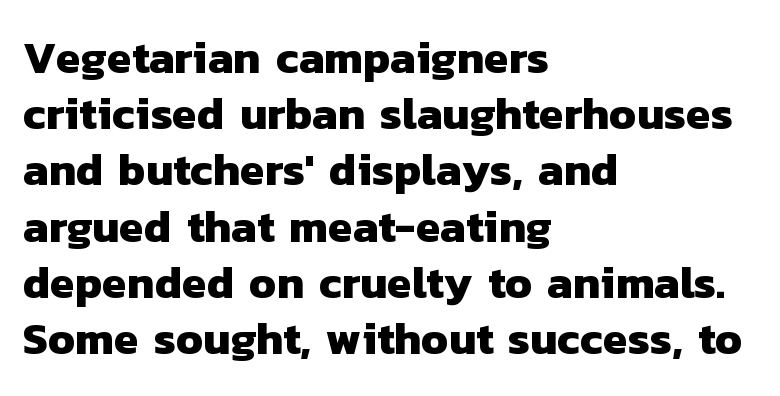
The image shows 45 px heavy sans-serif type; set left-aligned, normal line spacing (1.25x), normal letter spacing, not underlined; low stroke contrast and a medium x-height.
